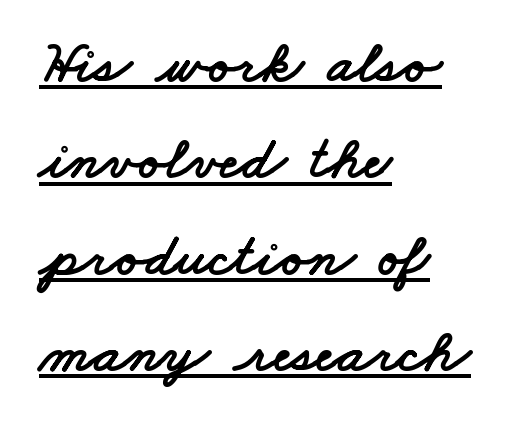
The vertical gap from one line to the next is medium. All the whitespace from short lines collects on the right. The face used here is rendered with its standard letterfit. Quick note: underline on. The rendering uses natural spacing where letterforms have individual widths.
